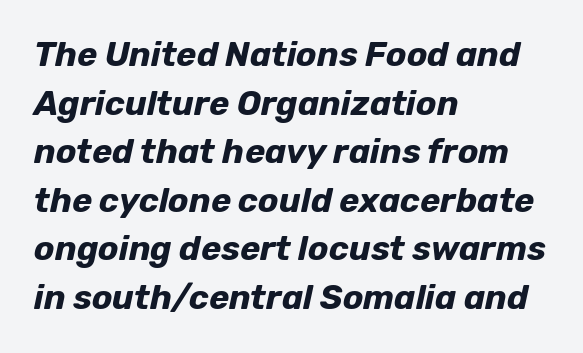
The image shows 34 px bold type, italic (leaning right); set left-aligned, normal line spacing (1.43x), normal letter spacing, not underlined; low stroke contrast and a medium x-height.
